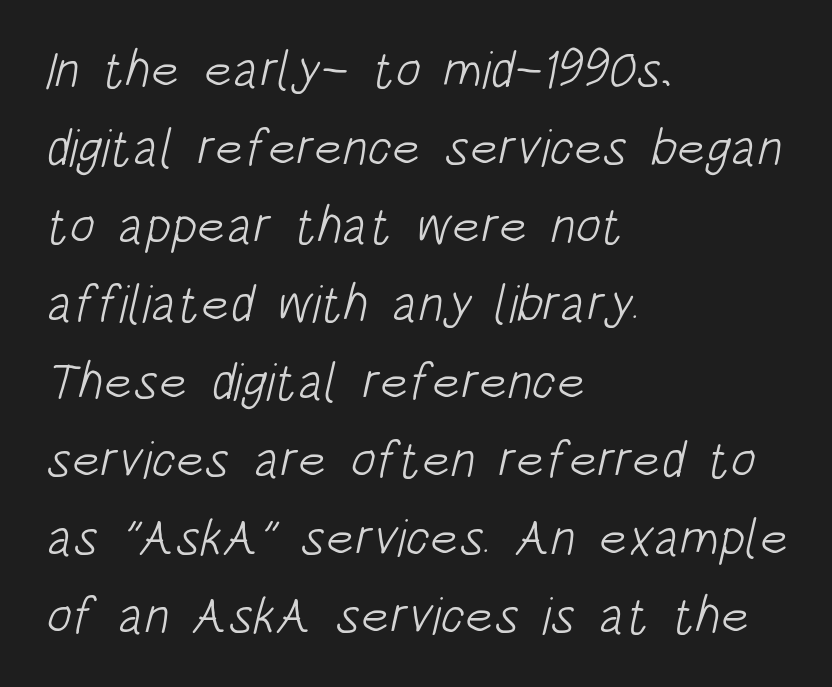
The image shows 52 px light, condensed sans-serif type; set left-aligned, normal line spacing (1.5x), normal letter spacing, not underlined; low stroke contrast and a large x-height.
